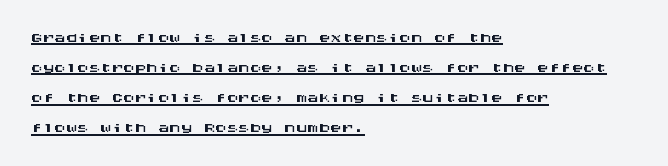
The image shows 23 px text type, upright; set left-aligned, normal line spacing (1.31x), normal letter spacing, underlined.
